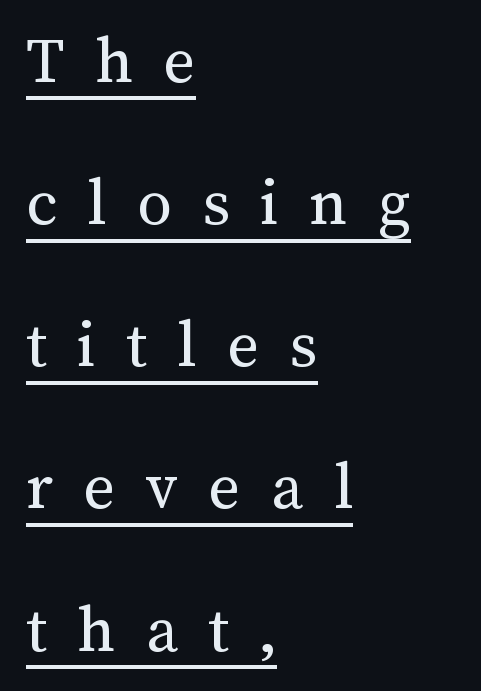
These lines have a slow, spaced-out rhythm from letter to letter. Underline: present. The designer dialed line spacing up above the default. Note the varied advance widths — an 'i' is clearly narrower than an 'm'. Quick note: not italic, upright. All the whitespace from short lines collects on the right.
